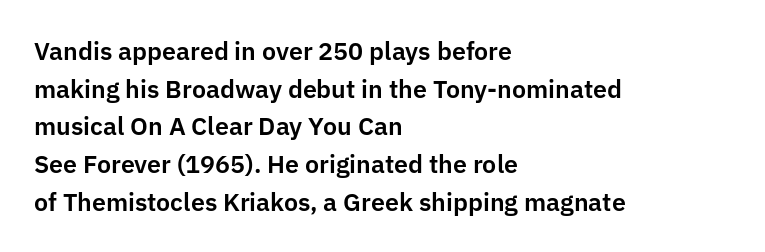
The image shows 25 px text type, upright; set left-aligned, normal line spacing (1.51x), normal letter spacing, not underlined.
